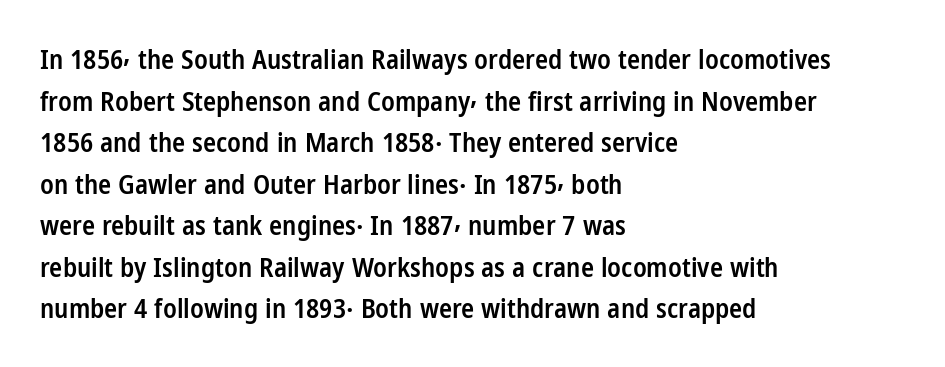
The image shows 27 px text type, upright; set left-aligned, normal line spacing (1.54x), normal letter spacing, not underlined.
